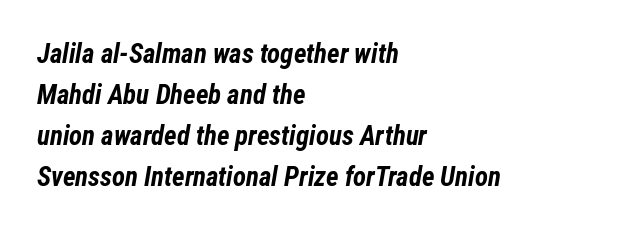
The image shows 27 px bold type, italic (leaning right); set left-aligned, normal line spacing (1.52x), normal letter spacing, not underlined.
